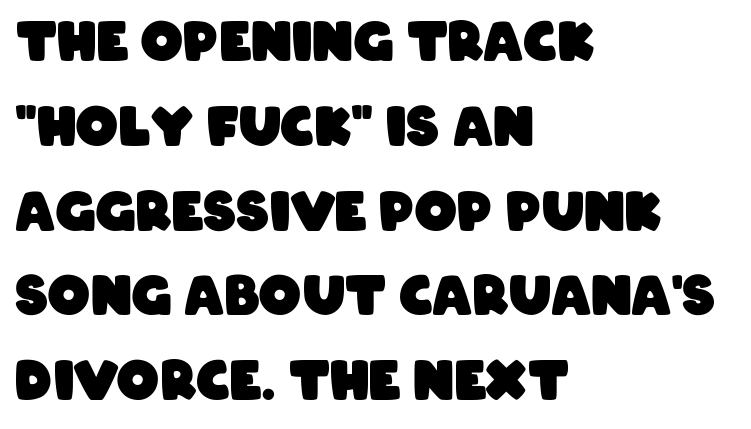
Q: Is the text bold? A: Yes.
Q: Is the typeface a serif or a sans-serif typeface? A: Sans-serif.
Q: Is the text underlined? A: No.
Q: How is the paragraph aligned? A: Left-aligned.
Q: Is the spacing between letters normal or unusually wide? A: Normal.
Q: Is the spacing between lines tight, normal or loose? A: Normal.
Q: Width (condensed, normal, or wide)? A: Condensed.
Q: Stroke contrast? A: Low.
Q: x-height? A: Large.
Q: Monospaced? A: No.
